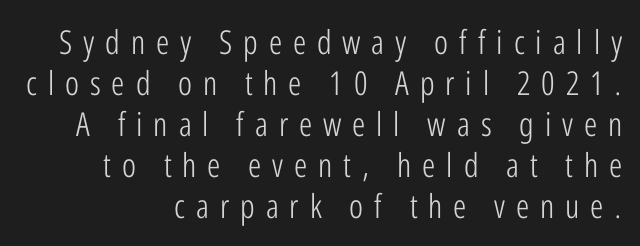
The string is rendered with underlining switched off. The letters carry no serifs — their stems end cleanly without finishing strokes. You could not count columns in this text — the font is proportionally spaced. The face used here is rendered with a markedly widened letterfit.
